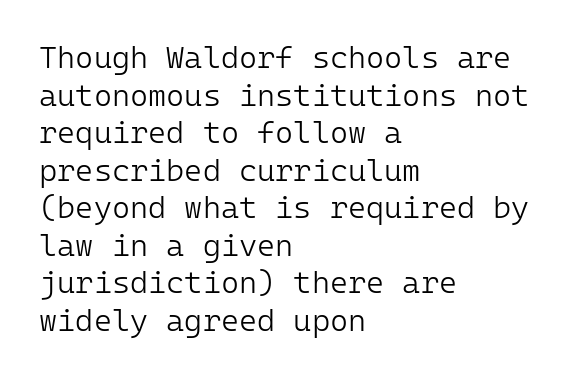
{"serif": "no", "italic": "no", "bold": "no", "weight": "light", "width": "normal", "stroke_contrast": "low", "x_height": "medium", "monospaced": "yes", "underline": "no", "align": "left", "line_spacing_ratio": 1.21, "letter_spacing": "normal", "letter_spacing_em": 0.0, "glyph_px": 31}
